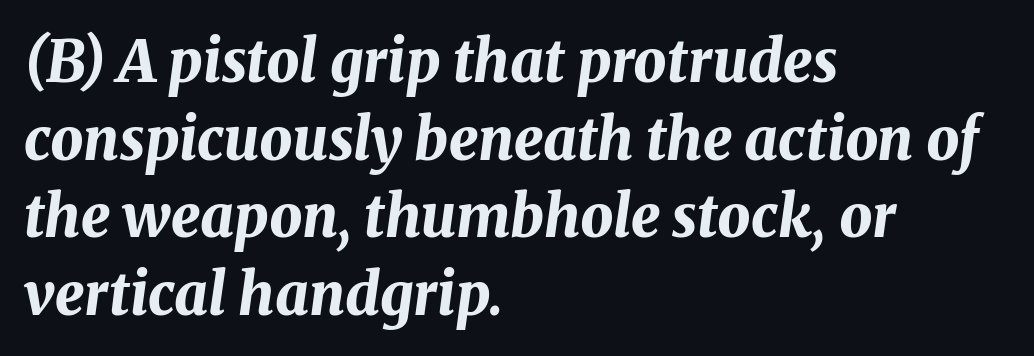
Q: Is the text bold? A: Yes.
Q: Is the text italic (slanted)? A: Yes, it leans right by about 8 degrees.
Q: Is the text underlined? A: No.
Q: How is the paragraph aligned? A: Left-aligned.
Q: Is the spacing between letters normal or unusually wide? A: Normal.
Q: Is the spacing between lines tight, normal or loose? A: Normal.
Q: Width (condensed, normal, or wide)? A: Normal.
Q: Stroke contrast? A: Medium.
Q: x-height? A: Medium.
Q: Monospaced? A: No.
